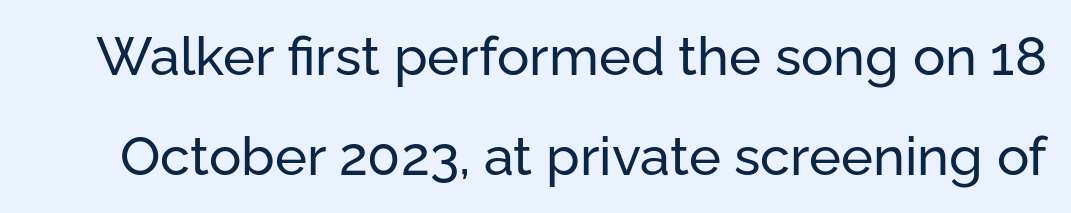
Beneath every word, the page is bare. Every stem runs plumb, perpendicular to the baseline. The passage shown is typed in a proportional face where columns would drift. I'd call this a sans setting — the letters go barefoot. These lines keep a tight, regular rhythm from letter to letter.
